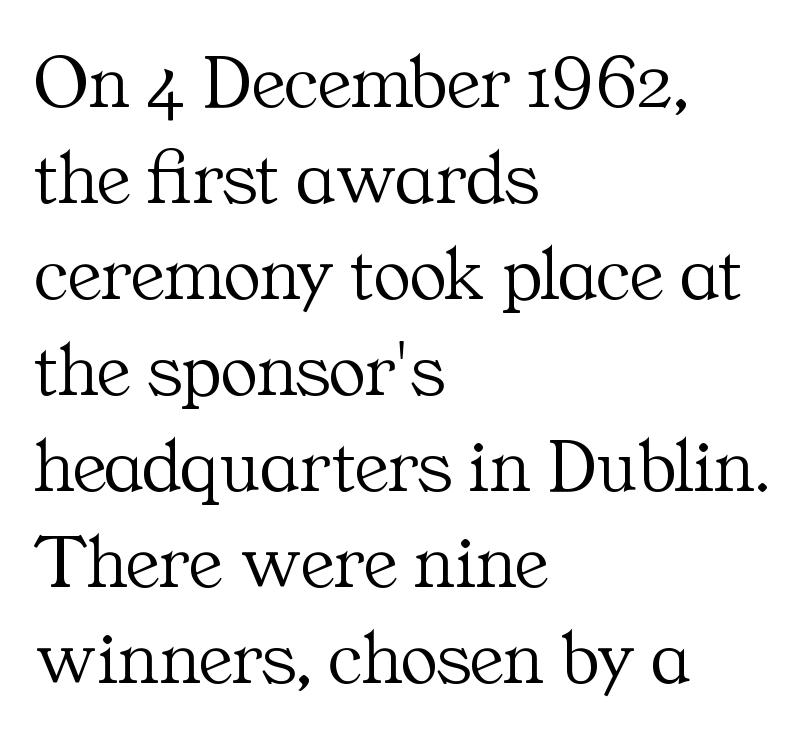
Q: Is the text bold? A: No.
Q: Is the text italic (slanted)? A: No, it is upright.
Q: Is the typeface a serif or a sans-serif typeface? A: Serif.
Q: Is the text underlined? A: No.
Q: How is the paragraph aligned? A: Left-aligned.
Q: Is the spacing between letters normal or unusually wide? A: Normal.
Q: Width (condensed, normal, or wide)? A: Normal.
Q: Stroke contrast? A: Medium.
Q: x-height? A: Medium.
Q: Monospaced? A: No.
